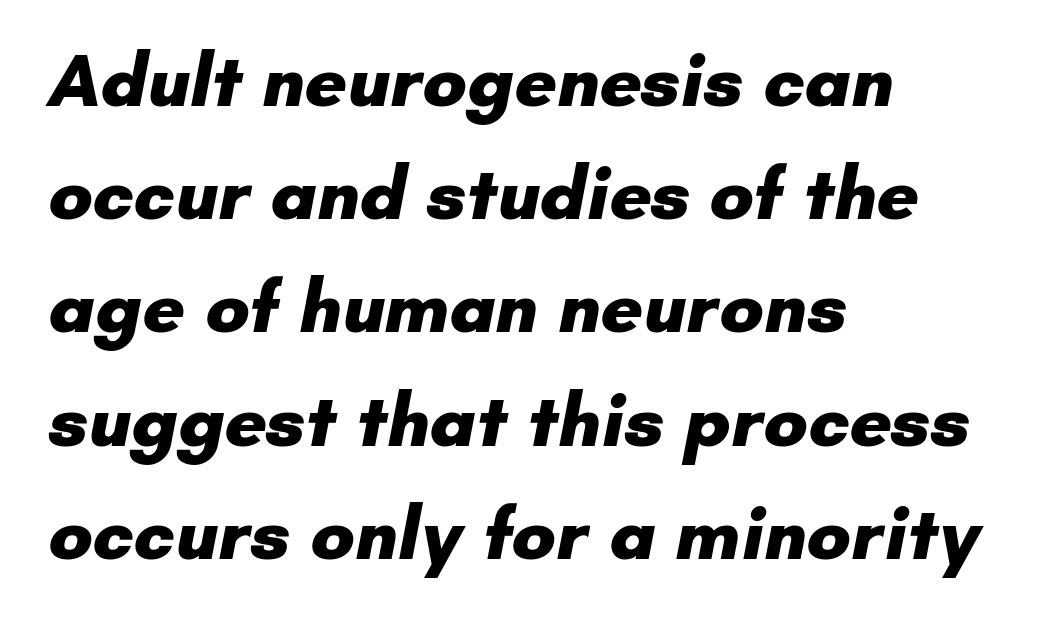
The image shows 74 px heavy sans-serif type; set left-aligned, normal line spacing (1.53x), normal letter spacing, not underlined; low stroke contrast and a small x-height.
